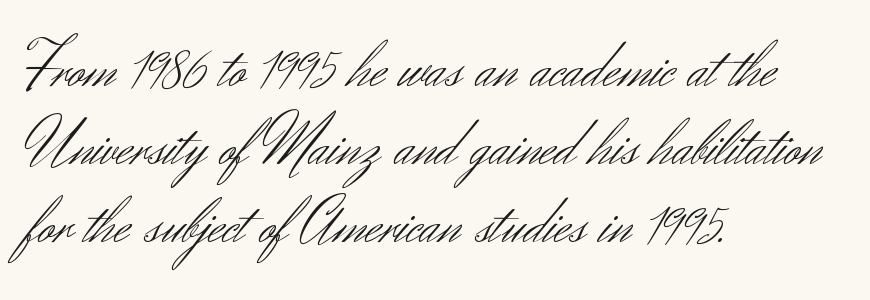
Q: Is the text bold? A: No.
Q: Is the text italic (slanted)? A: Yes.
Q: Is the typeface a serif or a sans-serif typeface? A: Sans-serif.
Q: Is the text underlined? A: No.
Q: How is the paragraph aligned? A: Left-aligned.
Q: Is the spacing between letters normal or unusually wide? A: Normal.
Q: Width (condensed, normal, or wide)? A: Normal.
Q: Stroke contrast? A: Medium.
Q: x-height? A: Small.
Q: Monospaced? A: No.
